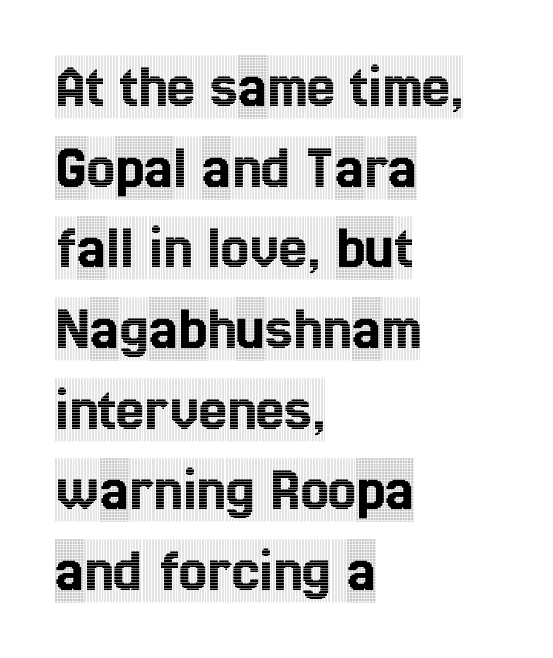
The image shows 63 px condensed serif type, upright; set left-aligned, normal line spacing (1.28x), normal letter spacing, not underlined; a large x-height.
